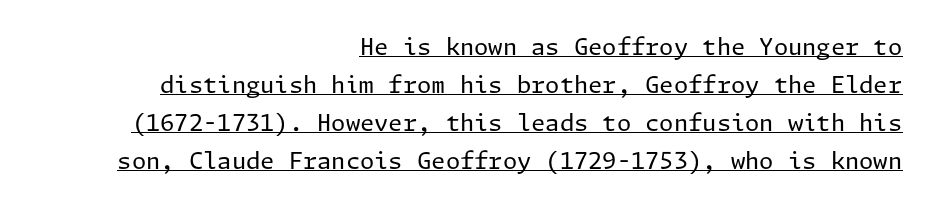
Right-aligned paragraph, ragged on the left. Between one letter and the next there's only the usual sliver of space. The axis of the letterforms is exactly vertical. Stroke thickness stays within the range of a standard reading face or lighter. The sample's only ornament is a line tracing under the words. Regular leading.
